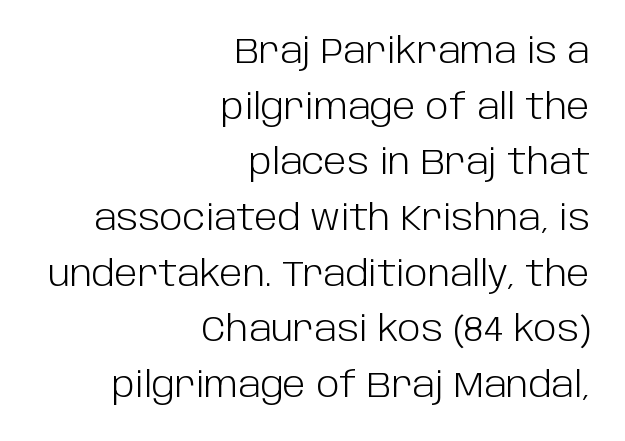
{"serif": "no", "italic": "no", "bold": "no", "weight": "light", "width": "normal", "stroke_contrast": "low", "x_height": "large", "monospaced": "no", "underline": "no", "align": "right", "line_spacing": "normal", "line_spacing_ratio": 1.59, "letter_spacing": "normal", "letter_spacing_em": 0.0, "glyph_px": 35}
